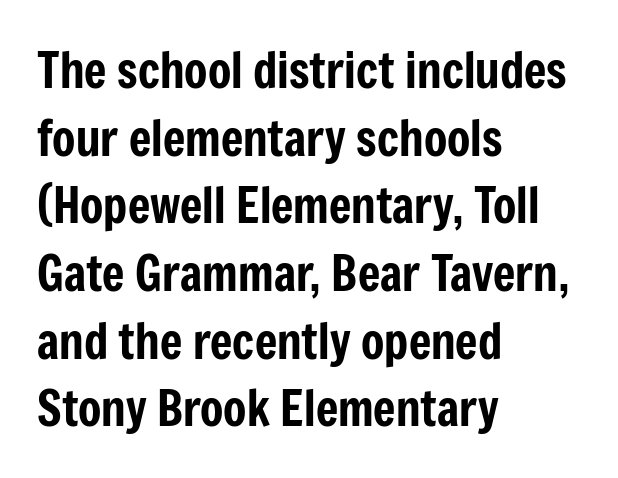
{"serif": "no", "italic": "no", "width": "condensed", "stroke_contrast": "low", "x_height": "medium", "monospaced": "no", "underline": "no", "align": "left", "line_spacing": "normal", "line_spacing_ratio": 1.41, "letter_spacing": "normal", "letter_spacing_em": 0.0, "glyph_px": 48}
